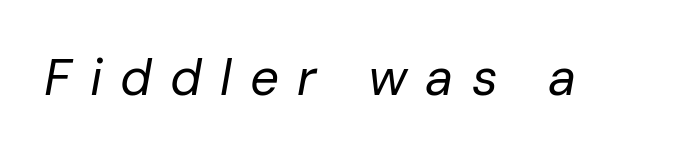
{"italic": "yes", "lean": "right", "slant_degrees": 10, "bold": "no", "weight": "regular", "width": "normal", "stroke_contrast": "low", "x_height": "medium", "monospaced": "no", "underline": "no", "letter_spacing": "wide", "letter_spacing_em": 0.36, "glyph_px": 51}
